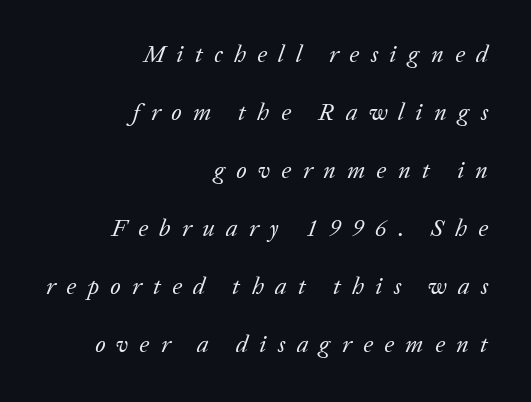
The image shows 24 px text type, italic (leaning right); set right-aligned, loose line spacing (2.42x), unusually wide letter spacing (+0.47 em), not underlined.
